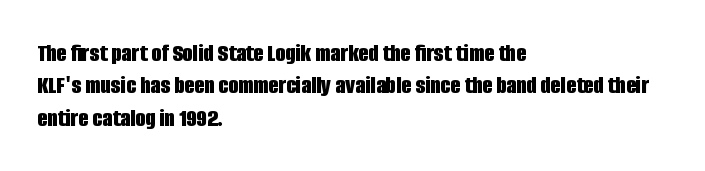
The image shows 26 px bold type, upright; set left-aligned, normal line spacing (1.25x), normal letter spacing, not underlined.
